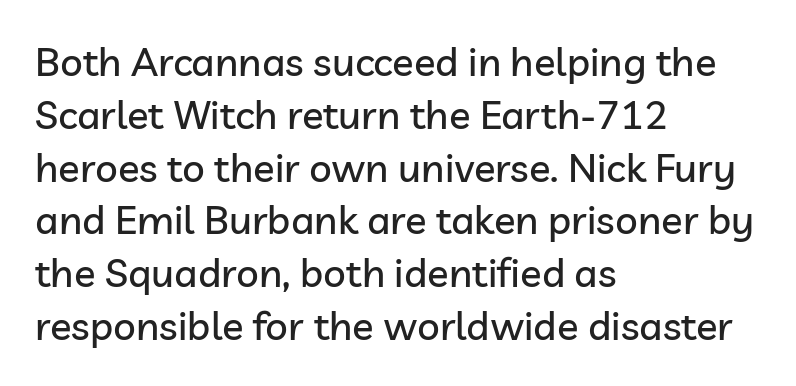
Evenly set lines give the paragraph a standard silhouette. Just letters on the line, the space beneath them empty. Serif or sans? Sans — the stroke terminals are bare. Students, note that the glyphs here touch the page at normal intervals.
